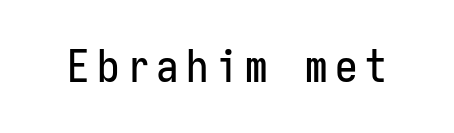
Has an underline been added? It has not. Stroke terminals: plain, sans-serif. Do the characters align in a grid? Yes, the font is monospaced. It's the straight-up-and-down kind of type.
